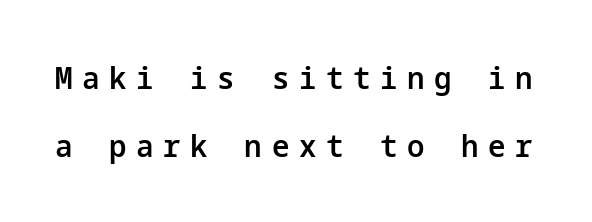
The image shows 31 px semibold sans-serif type, upright; set loose line spacing (2.18x), unusually wide letter spacing (+0.31 em), not underlined; low stroke contrast and a medium x-height.
